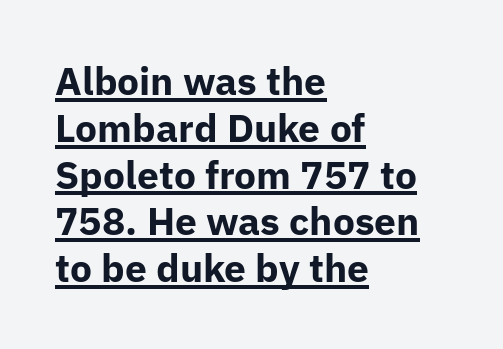
Q: Is the text bold? A: Yes.
Q: Is the text italic (slanted)? A: No, it is upright.
Q: Is the typeface a serif or a sans-serif typeface? A: Sans-serif.
Q: Is the text underlined? A: Yes.
Q: How is the paragraph aligned? A: Left-aligned.
Q: Is the spacing between letters normal or unusually wide? A: Normal.
Q: Width (condensed, normal, or wide)? A: Normal.
Q: Stroke contrast? A: Low.
Q: x-height? A: Medium.
Q: Monospaced? A: No.
